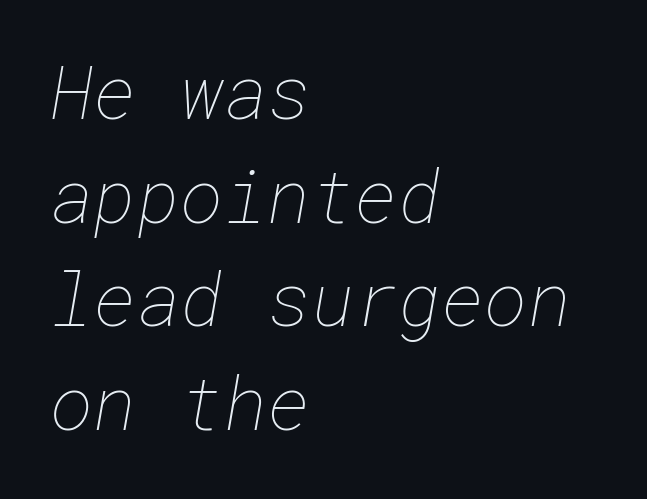
The vertical gap from one line to the next is medium. Visually the block forms a straight wall on the left and a jagged coastline on the right. Here the glyphs are tracked normally, forming tight word shapes. Honestly, there is no underline to notice here at all. Heft: none added — not bold.
